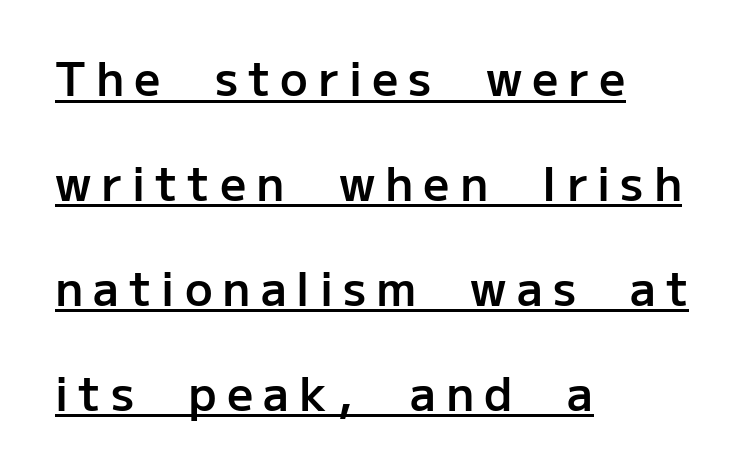
The face used here appears with an underline applied. Compared with an ordinary text face, these strokes are moderately heavier — a semibold. Substantial extra tracking has been applied to these lines. These lines stand farther apart than default settings would place them. The typesetter chose a ragged-right arrangement here. The rendering shows plain stroke endings on the letterforms — a sans-serif design.
